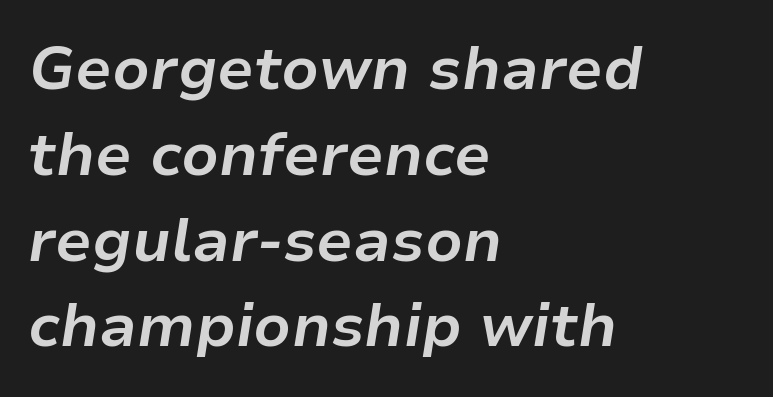
What stands out about the letter spacing? Nothing — it is the standard amount. This sample is left-justified, so line endings fall wherever the words run out. Slant detected: the letters are inclined. Words float on clear page, feet unadorned. On the weight axis this lands at bold, roughly 700.
